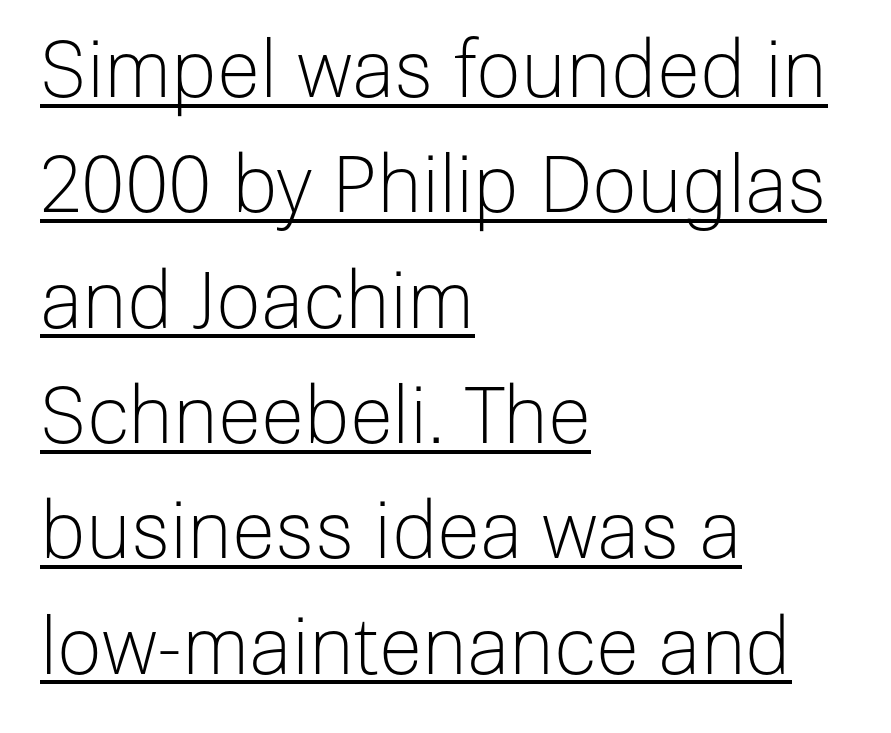
Q: Is the text bold? A: No.
Q: Is the text italic (slanted)? A: No, it is upright.
Q: Is the typeface a serif or a sans-serif typeface? A: Sans-serif.
Q: Is the text underlined? A: Yes.
Q: How is the paragraph aligned? A: Left-aligned.
Q: Is the spacing between letters normal or unusually wide? A: Normal.
Q: Is the spacing between lines tight, normal or loose? A: Normal.
Q: Width (condensed, normal, or wide)? A: Normal.
Q: Stroke contrast? A: Low.
Q: x-height? A: Medium.
Q: Monospaced? A: No.
